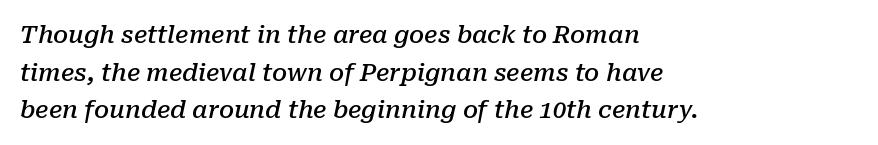
Q: Is the text bold? A: Semi-bold.
Q: Is the text italic (slanted)? A: Yes, it leans right by about 10 degrees.
Q: Is the text underlined? A: No.
Q: How is the paragraph aligned? A: Left-aligned.
Q: Is the spacing between letters normal or unusually wide? A: Normal.
Q: Is the spacing between lines tight, normal or loose? A: Normal.
